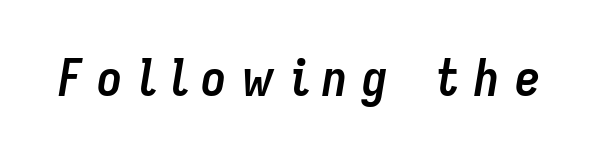
{"italic": "yes", "lean": "right", "slant_degrees": 9, "bold": "yes", "weight": "semibold", "width": "condensed", "stroke_contrast": "low", "x_height": "medium", "monospaced": "no", "underline": "no", "letter_spacing": "wide", "letter_spacing_em": 0.29, "glyph_px": 51}
